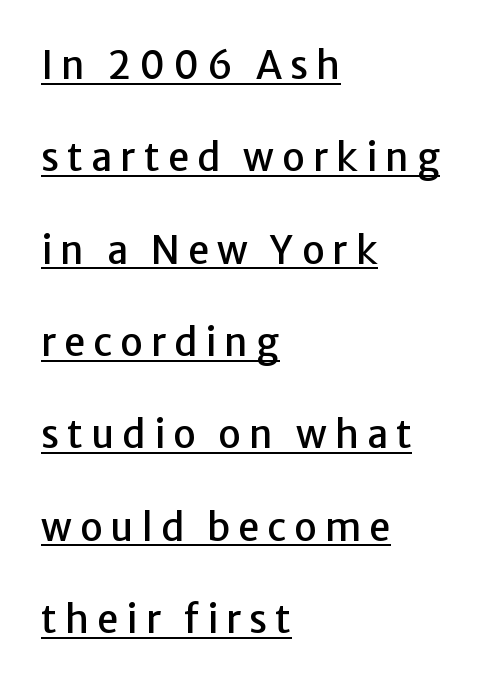
Q: Is the text italic (slanted)? A: No, it is upright.
Q: Is the typeface a serif or a sans-serif typeface? A: Sans-serif.
Q: Is the text underlined? A: Yes.
Q: How is the paragraph aligned? A: Left-aligned.
Q: Is the spacing between letters normal or unusually wide? A: Unusually wide.
Q: Is the spacing between lines tight, normal or loose? A: Loose.
Q: Width (condensed, normal, or wide)? A: Normal.
Q: Stroke contrast? A: Low.
Q: x-height? A: Medium.
Q: Monospaced? A: No.
